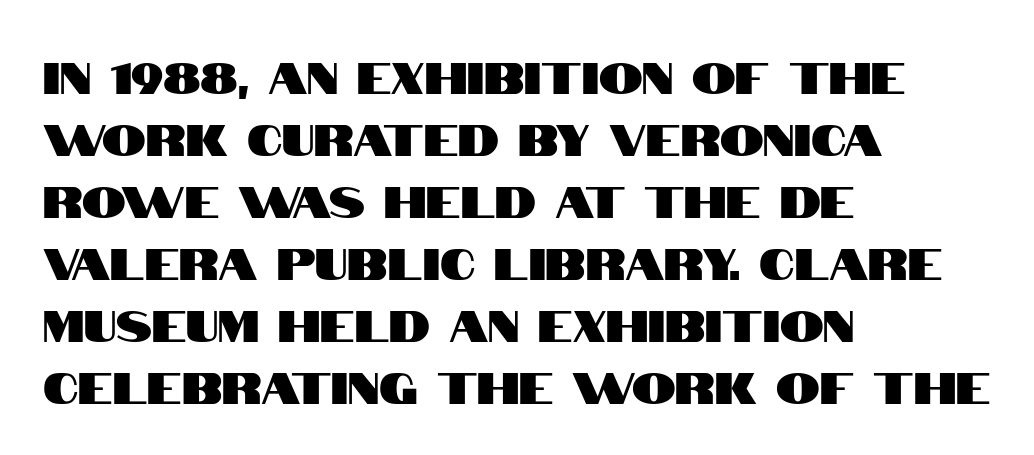
The text was rendered using a sans face with plain stroke endings. What stands out about the letter spacing? Nothing — it is the standard amount. Regular leading. Horizontally, the lines are justified to the leading edge only.
